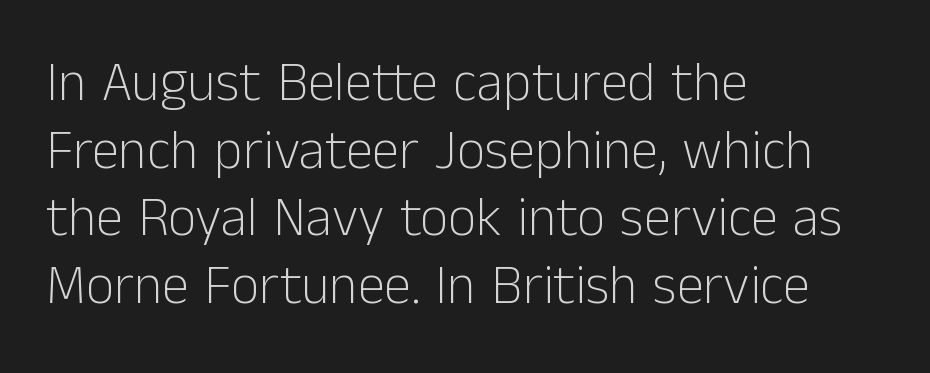
The image shows 55 px light sans-serif type, upright; set left-aligned, line spacing 1.23x, normal letter spacing, not underlined; low stroke contrast and a medium x-height.
